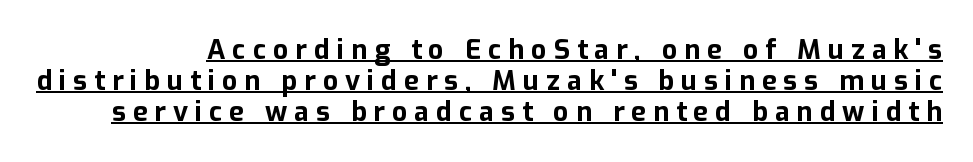
The image shows 27 px bold type, upright; set tight line spacing (1.15x), unusually wide letter spacing (+0.26 em), underlined.
